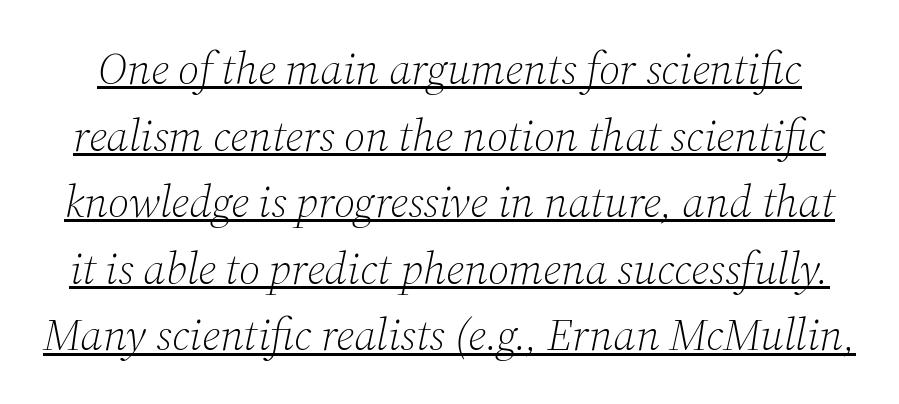
Inter-character spacing is left at the font's built-in metrics. Each stroke keeps to a modest, everyday thickness or less. The vertical gap from one line to the next is medium. The passage shown is underscored from start to finish. Here the designer chose a conventional face with non-uniform glyph widths.
